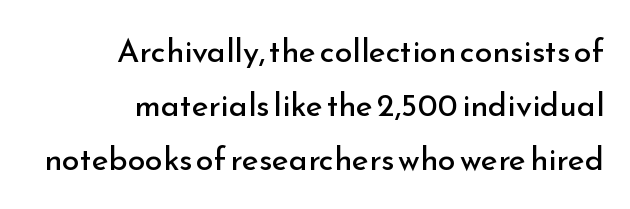
{"serif": "no", "italic": "no", "bold": "no", "weight": "regular", "width": "normal", "stroke_contrast": "low", "x_height": "small", "monospaced": "no", "underline": "no", "align": "right", "line_spacing": "normal", "line_spacing_ratio": 1.68, "letter_spacing": "normal", "letter_spacing_em": 0.0, "glyph_px": 32}
